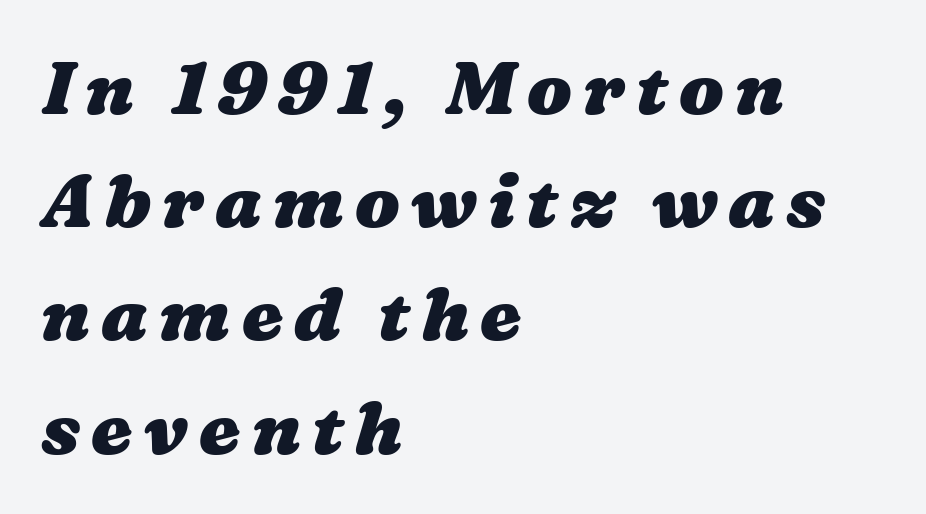
The typesetting leans heavy: a genuine bold. The zone under the glyphs is completely vacant. Looks like regular typesetting: each glyph gets only the width it needs. Honestly, the row spacing looks completely unremarkable. If you drew a ruler down the left edge, every line would touch it.
